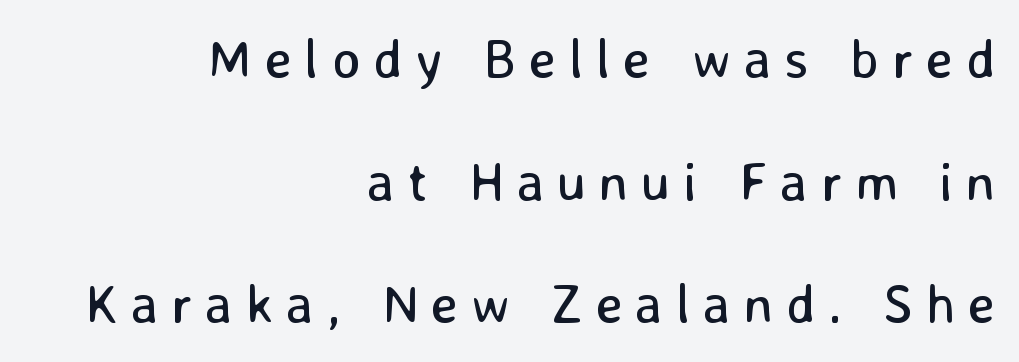
{"serif": "no", "italic": "no", "bold": "no", "weight": "regular", "width": "normal", "stroke_contrast": "low", "x_height": "medium", "monospaced": "no", "underline": "no", "align": "right", "line_spacing": "loose", "line_spacing_ratio": 2.27, "letter_spacing": "wide", "letter_spacing_em": 0.24, "glyph_px": 54}
